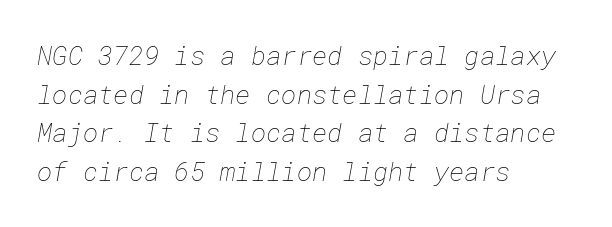
The passage shown stacks its lines at a standard gap. Underline: absent. The typesetter chose a ragged-right arrangement here. Weight class: somewhere from thin through regular.
